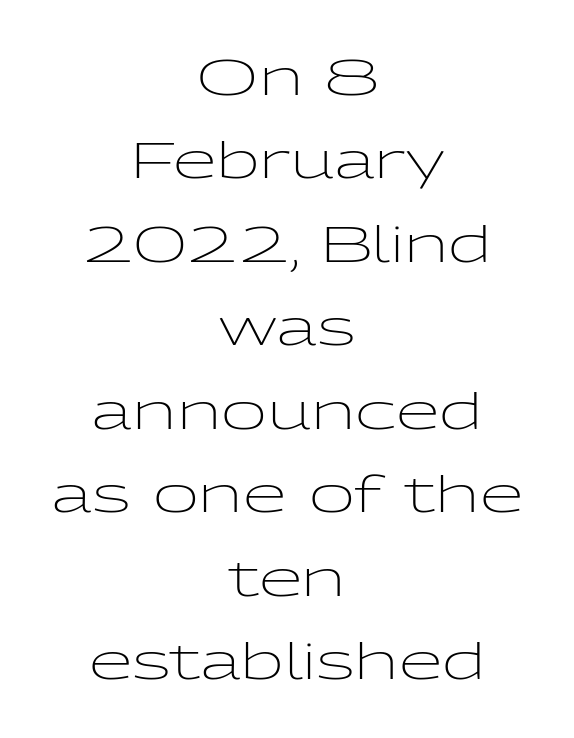
The image shows 50 px light, wide sans-serif type, upright; set centered, normal line spacing (1.67x), normal letter spacing, not underlined; low stroke contrast and a medium x-height.
